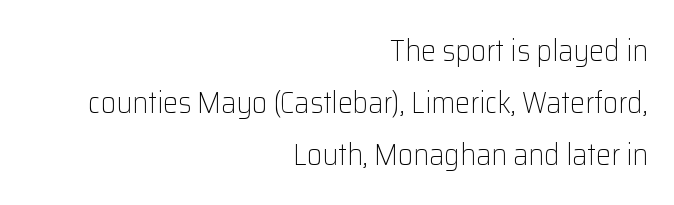
A bare baseline throughout the passage. Character widths vary here, with narrow letters taking less room than wide ones. Posture: straight, roman, zero tilt. The type family on display is of the sans-serif kind.
